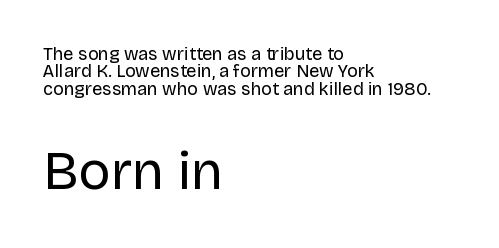
Q: Is the text bold? A: No.
Q: Is the text italic (slanted)? A: No, it is upright.
Q: Is the typeface a serif or a sans-serif typeface? A: Sans-serif.
Q: Is the text underlined? A: No.
Q: How is the paragraph aligned? A: Left-aligned.
Q: Is the spacing between letters normal or unusually wide? A: Normal.
Q: Is the spacing between lines tight, normal or loose? A: Tight.
Q: Which block of text is set in a larger size, the first (top) or the second (bottom)? A: The second (bottom) one.
Q: Width (condensed, normal, or wide)? A: Normal.
Q: Stroke contrast? A: Low.
Q: x-height? A: Large.
Q: Monospaced? A: No.
